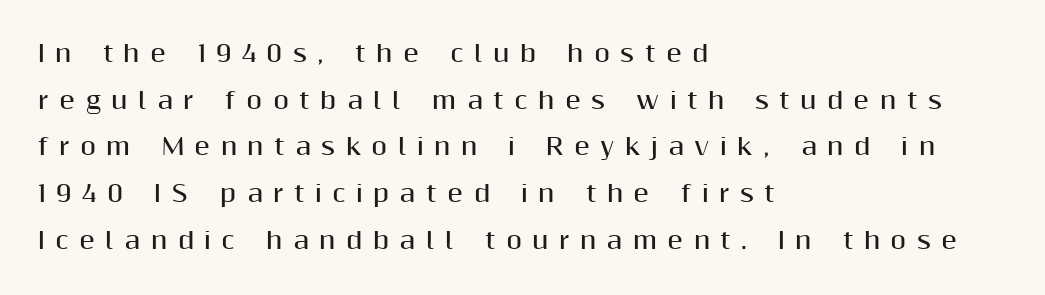
The image shows 23 px bold type, upright; set left-aligned, loose line spacing (2.03x), unusually wide letter spacing (+0.45 em), not underlined.
